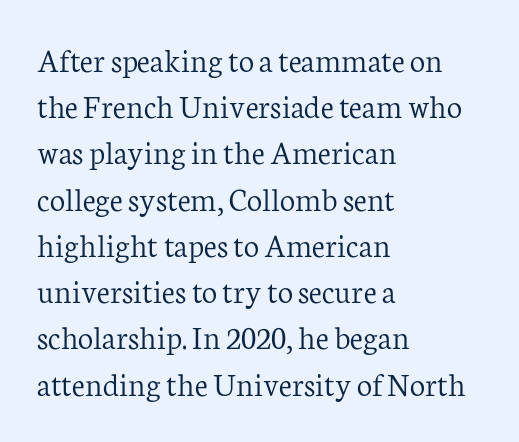
{"serif": "yes", "italic": "no", "bold": "no", "weight": "light", "width": "normal", "stroke_contrast": "low", "x_height": "medium", "monospaced": "no", "underline": "no", "align": "left", "line_spacing": "normal", "line_spacing_ratio": 1.36, "letter_spacing": "normal", "letter_spacing_em": 0.0, "glyph_px": 34}
